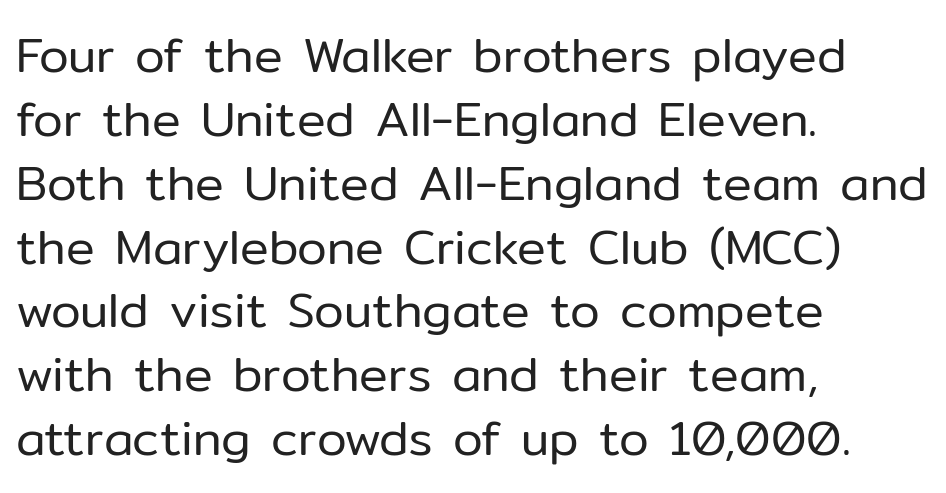
The image shows 48 px regular-weight sans-serif type, upright; set left-aligned, normal line spacing (1.33x), normal letter spacing, not underlined; low stroke contrast and a medium x-height.
